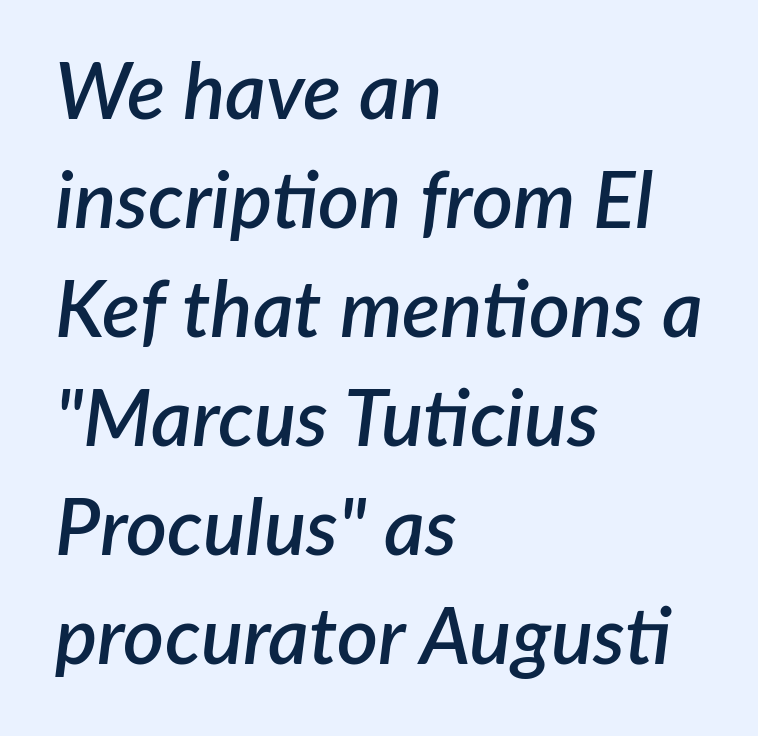
{"italic": "yes", "lean": "right", "slant_degrees": 7, "bold": "semi", "weight": "semibold", "width": "normal", "stroke_contrast": "low", "x_height": "medium", "monospaced": "no", "underline": "no", "align": "left", "line_spacing": "normal", "line_spacing_ratio": 1.38, "letter_spacing": "normal", "letter_spacing_em": 0.0, "glyph_px": 79}
